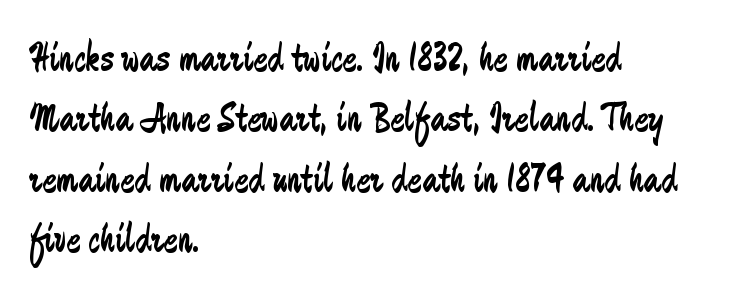
Examine the stroke ends and you'll find no serifs. Compared with typical body copy, the letter spacing here is the same. Horizontal alignment here is leftward, the default for most running prose. Looks like regular typesetting: each glyph gets only the width it needs.
